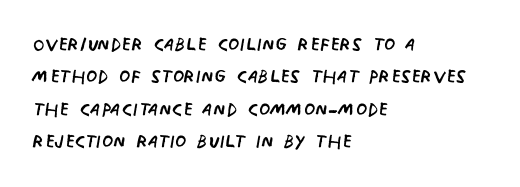
Line spacing here is normal. Nobody touched the tracking dial on this one. Quick note: underline off. The lines are quadded left.
